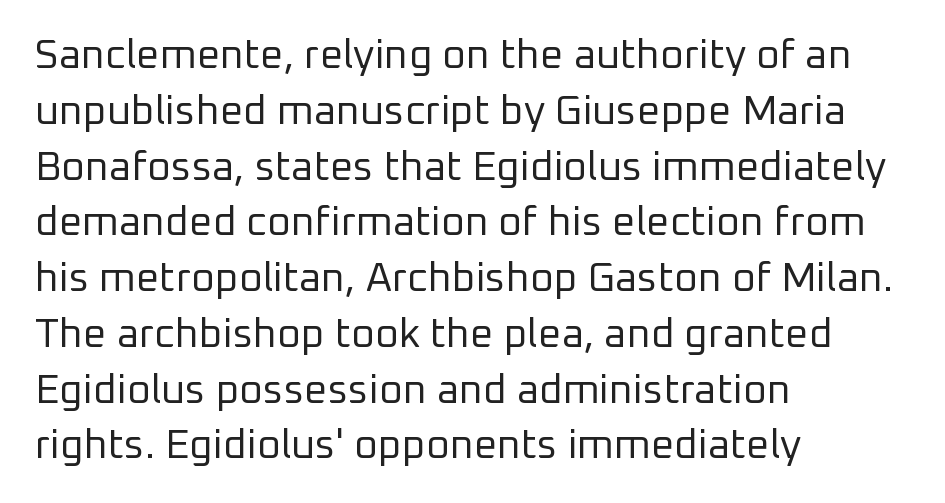
Q: Is the text bold? A: No.
Q: Is the text italic (slanted)? A: No, it is upright.
Q: Is the typeface a serif or a sans-serif typeface? A: Sans-serif.
Q: Is the text underlined? A: No.
Q: How is the paragraph aligned? A: Left-aligned.
Q: Is the spacing between letters normal or unusually wide? A: Normal.
Q: Is the spacing between lines tight, normal or loose? A: Normal.
Q: Width (condensed, normal, or wide)? A: Normal.
Q: Stroke contrast? A: Low.
Q: x-height? A: Medium.
Q: Monospaced? A: No.
